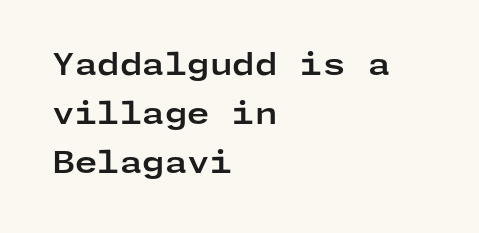
Baseline-to-baseline distance is the conventional proportion of letter height. You could call the tracking neutral — neither tight nor loose. Letterform terminals end flat and unadorned throughout the passage. Chunky letters — that's bold for sure. Line beginnings align vertically; line endings do not.
